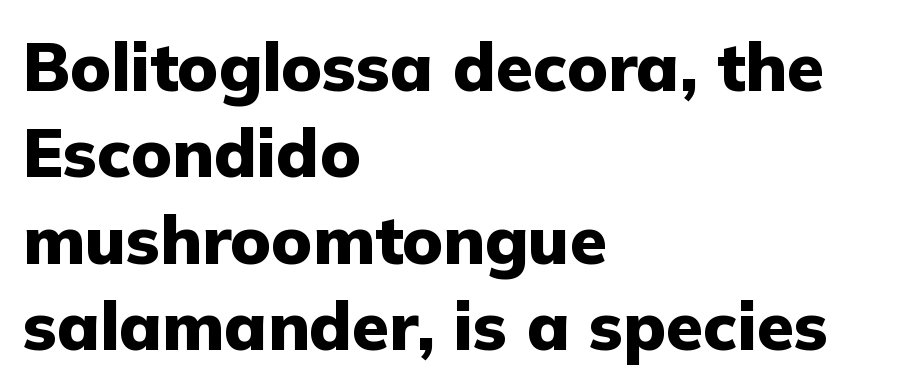
Q: Is the text bold? A: Yes.
Q: Is the text italic (slanted)? A: No, it is upright.
Q: Is the typeface a serif or a sans-serif typeface? A: Sans-serif.
Q: Is the text underlined? A: No.
Q: How is the paragraph aligned? A: Left-aligned.
Q: Is the spacing between letters normal or unusually wide? A: Normal.
Q: Is the spacing between lines tight, normal or loose? A: Normal.
Q: Width (condensed, normal, or wide)? A: Normal.
Q: Stroke contrast? A: Low.
Q: x-height? A: Medium.
Q: Monospaced? A: No.
